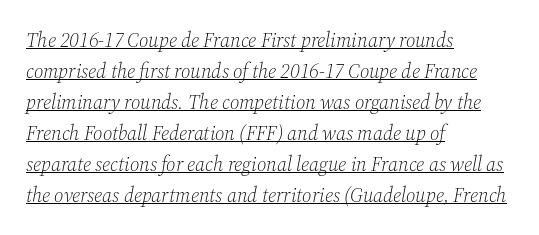
{"italic": "yes", "lean": "right", "slant_degrees": 12, "bold": "no", "underline": "yes", "align": "left", "line_spacing": "normal", "line_spacing_ratio": 1.55, "letter_spacing": "normal", "letter_spacing_em": 0.0, "glyph_px": 20}
